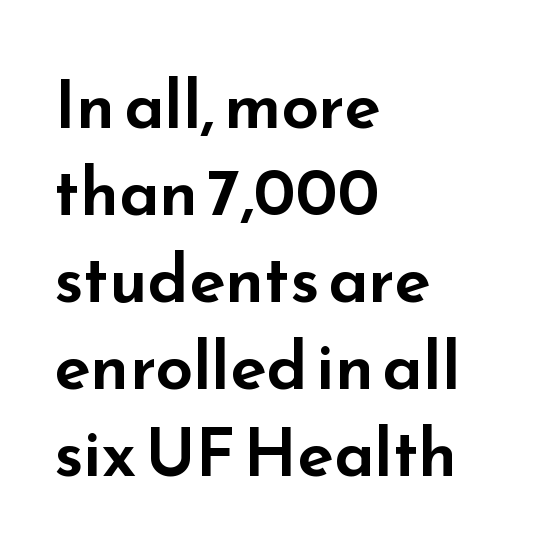
{"serif": "no", "italic": "no", "width": "wide", "stroke_contrast": "low", "x_height": "small", "monospaced": "no", "underline": "no", "align": "left", "line_spacing": "normal", "line_spacing_ratio": 1.3, "letter_spacing": "normal", "letter_spacing_em": 0.0, "glyph_px": 67}
